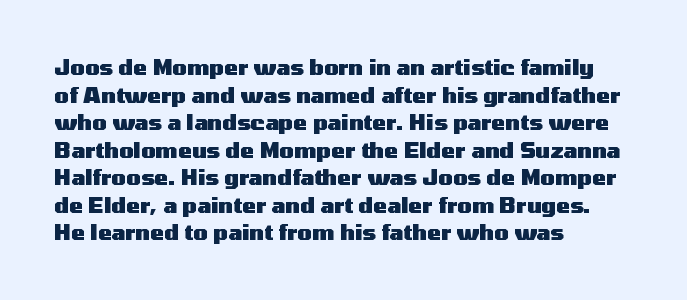
The image shows 21 px bold type, upright; set left-aligned, normal line spacing (1.31x), normal letter spacing, not underlined.
